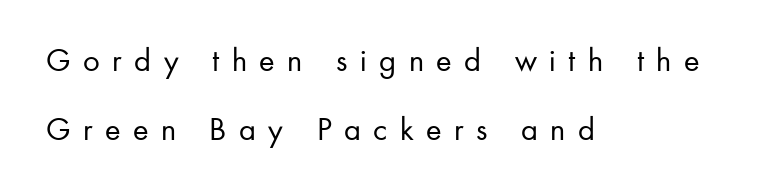
Q: Is the text bold? A: No.
Q: Is the text italic (slanted)? A: No, it is upright.
Q: Is the typeface a serif or a sans-serif typeface? A: Sans-serif.
Q: Is the text underlined? A: No.
Q: How is the paragraph aligned? A: Left-aligned.
Q: Is the spacing between letters normal or unusually wide? A: Unusually wide.
Q: Is the spacing between lines tight, normal or loose? A: Loose.
Q: Width (condensed, normal, or wide)? A: Normal.
Q: Stroke contrast? A: Low.
Q: x-height? A: Small.
Q: Monospaced? A: No.
